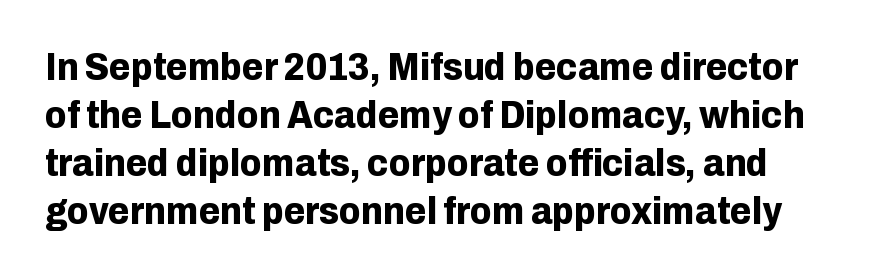
{"serif": "no", "italic": "no", "bold": "yes", "weight": "bold", "width": "normal", "stroke_contrast": "low", "x_height": "medium", "monospaced": "no", "underline": "no", "line_spacing_ratio": 1.23, "letter_spacing": "normal", "letter_spacing_em": 0.0, "glyph_px": 39}
